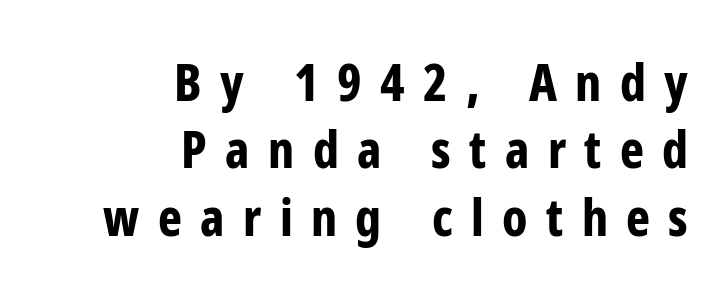
{"serif": "no", "italic": "no", "bold": "yes", "weight": "bold", "width": "condensed", "stroke_contrast": "low", "x_height": "medium", "monospaced": "no", "underline": "no", "align": "right", "line_spacing": "normal", "line_spacing_ratio": 1.32, "letter_spacing": "wide", "letter_spacing_em": 0.36, "glyph_px": 51}
